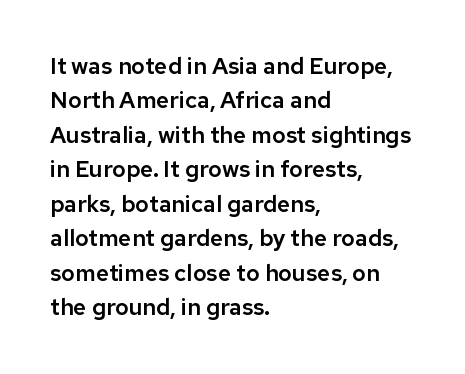
The image shows 23 px text type, upright; set left-aligned, normal line spacing (1.5x), normal letter spacing, not underlined.
